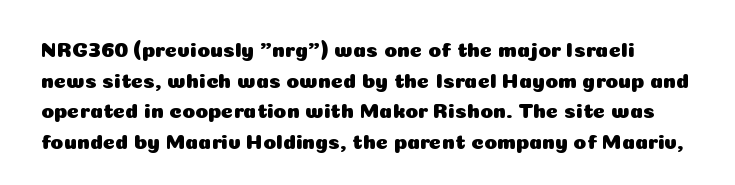
The image shows 21 px text type, upright; set normal line spacing (1.46x), normal letter spacing, not underlined.
